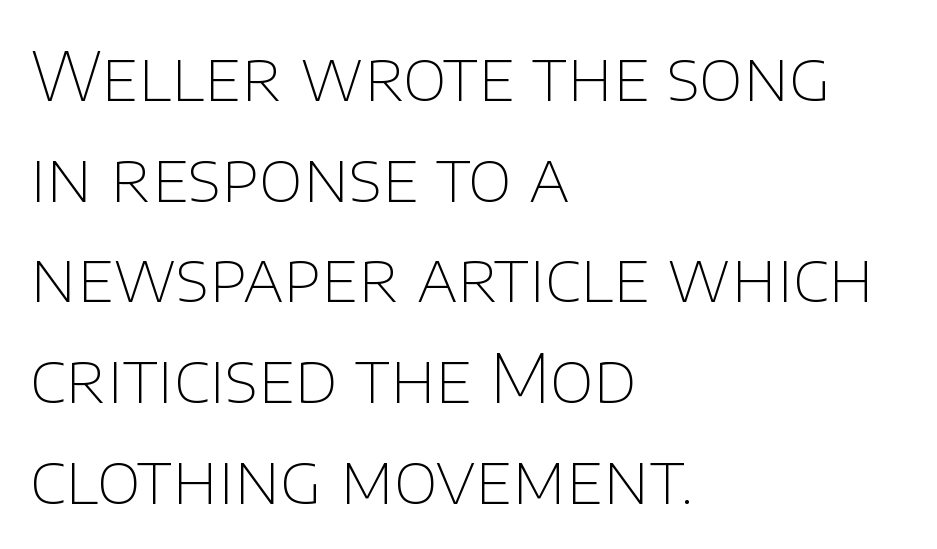
The image shows 68 px thin sans-serif type, upright; set left-aligned, normal line spacing (1.48x), normal letter spacing, not underlined; low stroke contrast and a large x-height.
